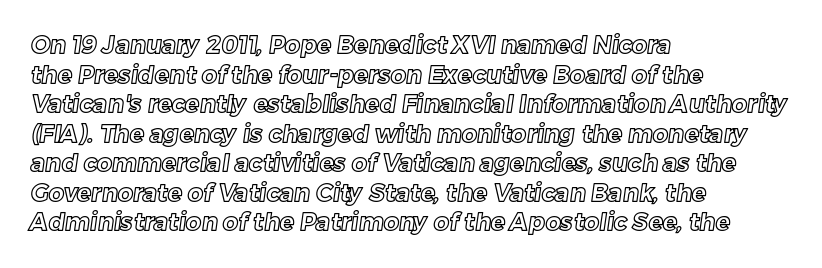
Check under the words: just untouched page. No extra tracking has been applied to these lines. Is the block centered? No — it sits flush against the left margin.
